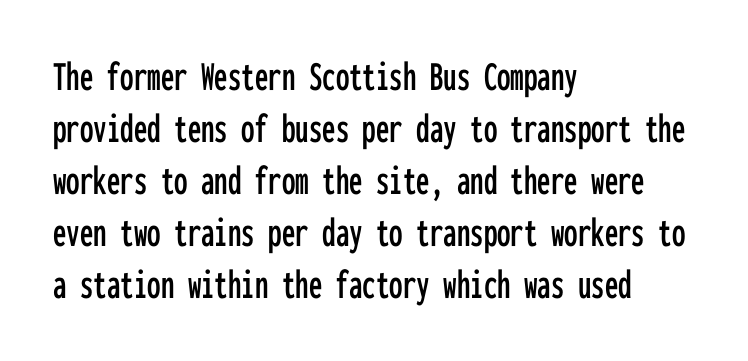
A bare baseline throughout the passage. Tall strokes in this sample are plumb rather than angled. The compositor pushed each line to the left boundary. This sample uses plain, unmodified letter spacing. A typesetter would call this monospace, since all characters share one set width. Letterform terminals end flat and unadorned throughout the passage.
